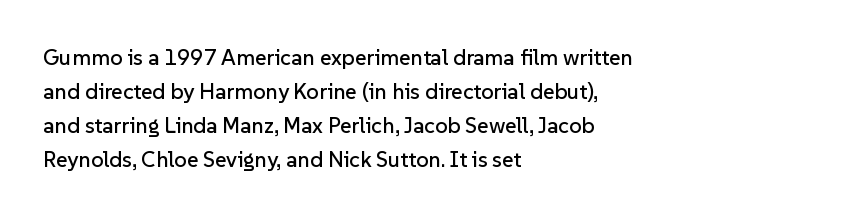
{"italic": "no", "underline": "no", "align": "left", "line_spacing": "normal", "line_spacing_ratio": 1.55, "letter_spacing": "normal", "letter_spacing_em": 0.0, "glyph_px": 22}
